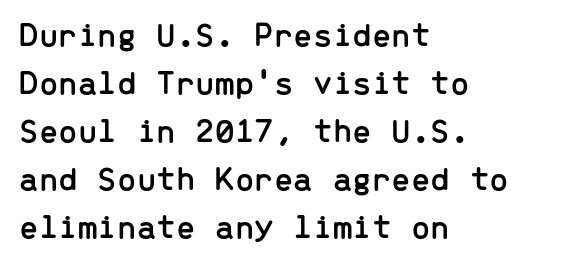
The face used here is rendered with its standard letterfit. The designer went with a sans here, leaving each stem footless. A typesetter would call this monospace, since all characters share one set width. Decoration check: the copy has no underline. Unlike italic type, these characters show no tilt at all. The ragged edge is on the right, which tells us the setting is flush left.
